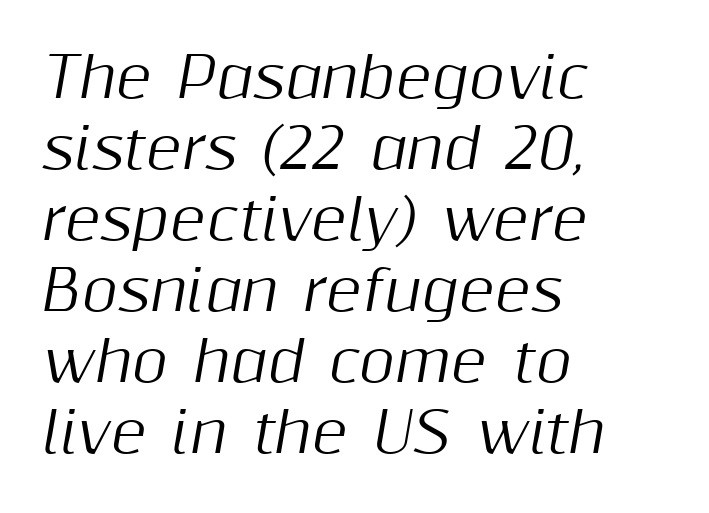
The image shows 55 px text type, italic (leaning right); set left-aligned, normal line spacing (1.29x), normal letter spacing, not underlined; medium stroke contrast and a medium x-height.
